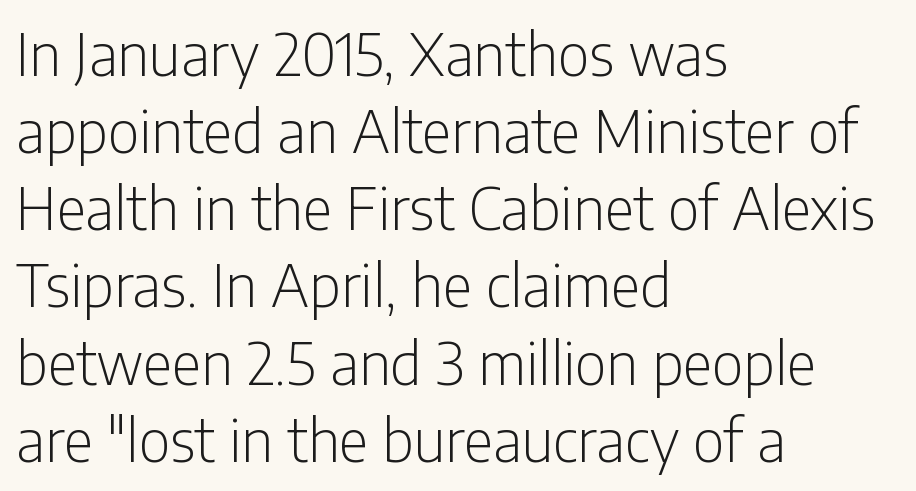
Q: Is the text bold? A: No.
Q: Is the text italic (slanted)? A: No, it is upright.
Q: Is the typeface a serif or a sans-serif typeface? A: Sans-serif.
Q: Is the text underlined? A: No.
Q: How is the paragraph aligned? A: Left-aligned.
Q: Is the spacing between letters normal or unusually wide? A: Normal.
Q: Is the spacing between lines tight, normal or loose? A: Normal.
Q: Width (condensed, normal, or wide)? A: Condensed.
Q: Stroke contrast? A: Low.
Q: x-height? A: Medium.
Q: Monospaced? A: No.
